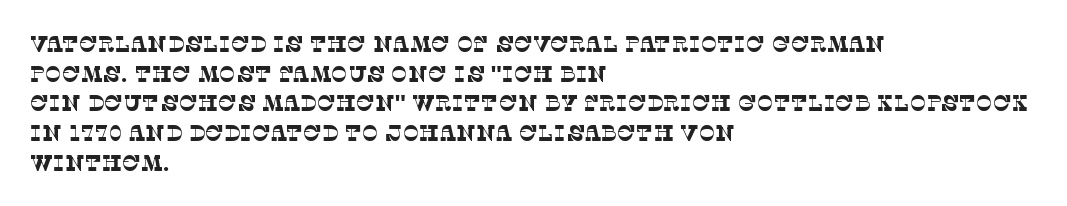
{"bold": "no", "underline": "no", "align": "left", "line_spacing": "normal", "line_spacing_ratio": 1.35, "letter_spacing": "normal", "letter_spacing_em": 0.0, "glyph_px": 22}
